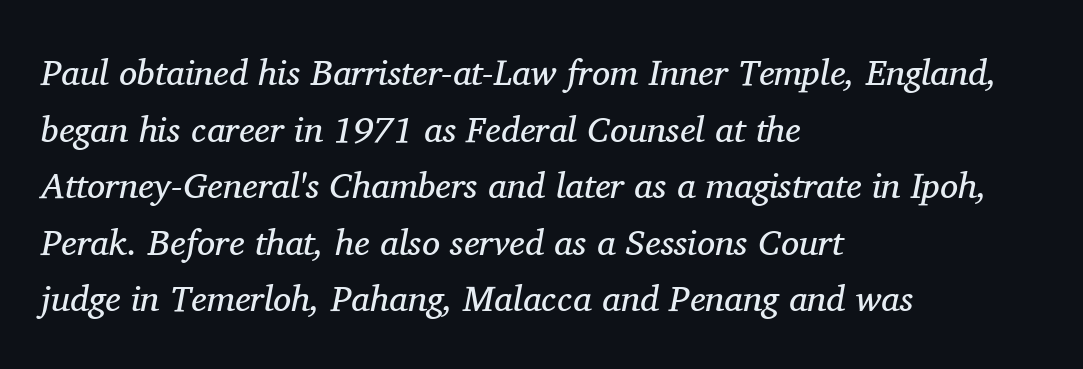
The image shows 36 px regular-weight serif type, italic (leaning right); set left-aligned, normal line spacing (1.57x), normal letter spacing, not underlined; medium stroke contrast and a medium x-height.
